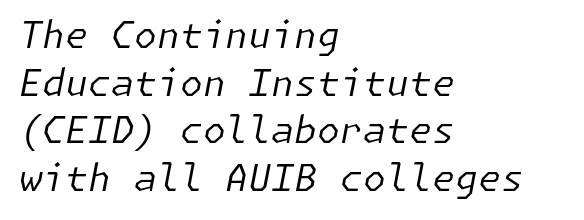
Q: Is the text bold? A: No.
Q: Is the text italic (slanted)? A: Yes, it leans right by about 11 degrees.
Q: Is the text underlined? A: No.
Q: How is the paragraph aligned? A: Left-aligned.
Q: Is the spacing between letters normal or unusually wide? A: Normal.
Q: Is the spacing between lines tight, normal or loose? A: Normal.
Q: Width (condensed, normal, or wide)? A: Normal.
Q: Stroke contrast? A: Low.
Q: x-height? A: Medium.
